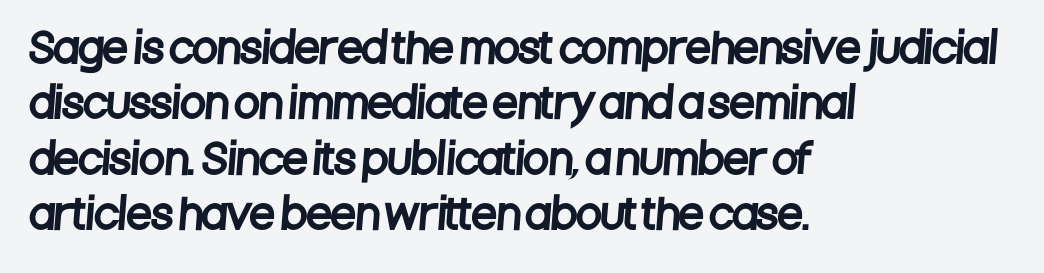
{"serif": "no", "width": "condensed", "stroke_contrast": "low", "x_height": "large", "monospaced": "no", "underline": "no", "align": "left", "line_spacing": "normal", "line_spacing_ratio": 1.35, "letter_spacing": "normal", "letter_spacing_em": 0.0, "glyph_px": 41}
